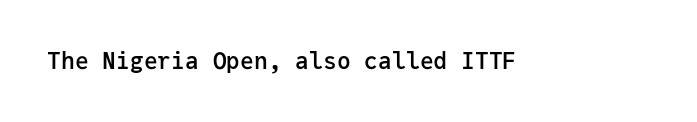
The image shows 23 px text type, upright; set normal letter spacing, not underlined.
